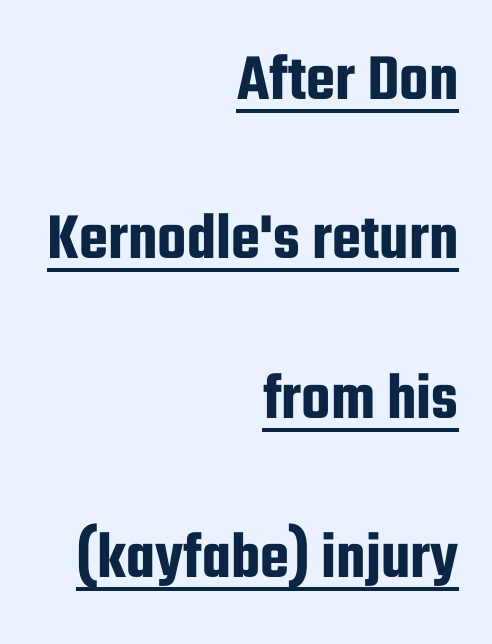
Leftover space on each line is placed entirely before the opening word. This is underlined copy, the kind a proofreader might mark for attention. Characters remain perfectly vertical along every line. The rendering keeps characters at their native spacing. The passage shown stacks its lines with a broad gap.
